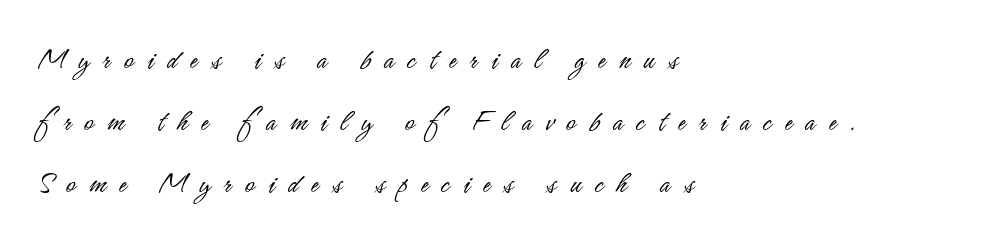
Q: Is the text bold? A: No.
Q: Is the text italic (slanted)? A: Yes.
Q: Is the typeface a serif or a sans-serif typeface? A: Sans-serif.
Q: Is the text underlined? A: No.
Q: How is the paragraph aligned? A: Left-aligned.
Q: Is the spacing between letters normal or unusually wide? A: Unusually wide.
Q: Is the spacing between lines tight, normal or loose? A: Loose.
Q: Width (condensed, normal, or wide)? A: Condensed.
Q: Stroke contrast? A: Low.
Q: x-height? A: Small.
Q: Monospaced? A: No.
